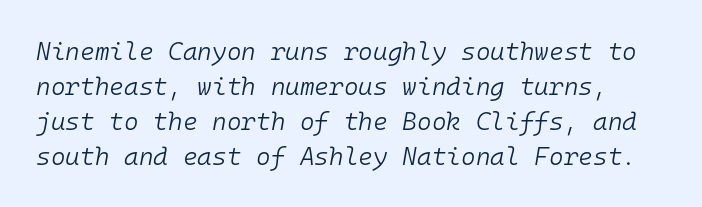
The image shows 25 px text type, italic (leaning right); set normal line spacing (1.4x), normal letter spacing, not underlined.
